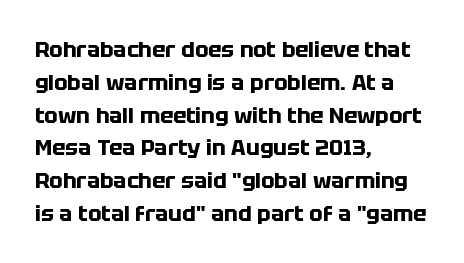
{"italic": "no", "bold": "yes", "underline": "no", "align": "left", "line_spacing": "normal", "line_spacing_ratio": 1.49, "letter_spacing": "normal", "letter_spacing_em": 0.0, "glyph_px": 22}
